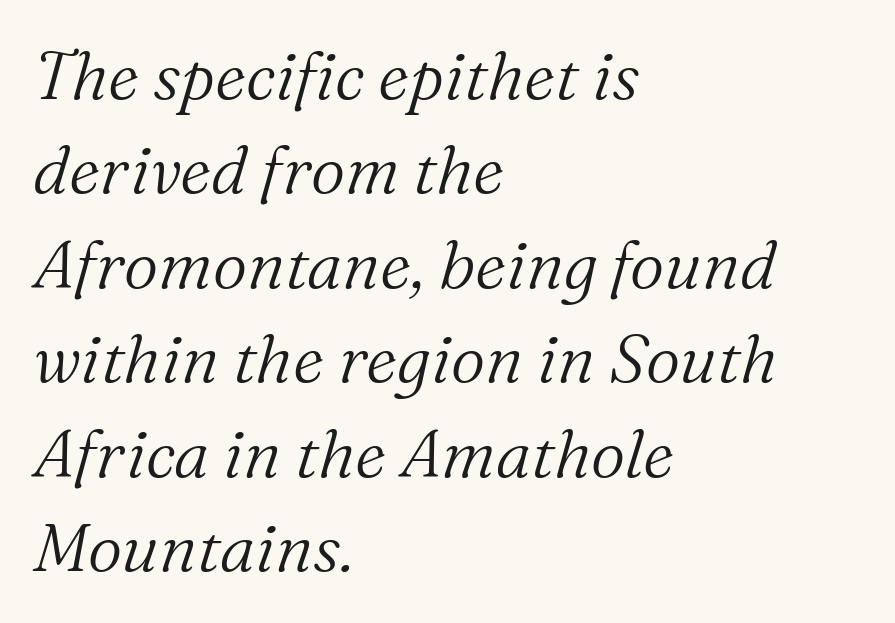
The image shows 67 px light serif type, italic (leaning right); set left-aligned, normal line spacing (1.41x), normal letter spacing, not underlined; medium stroke contrast and a medium x-height.
